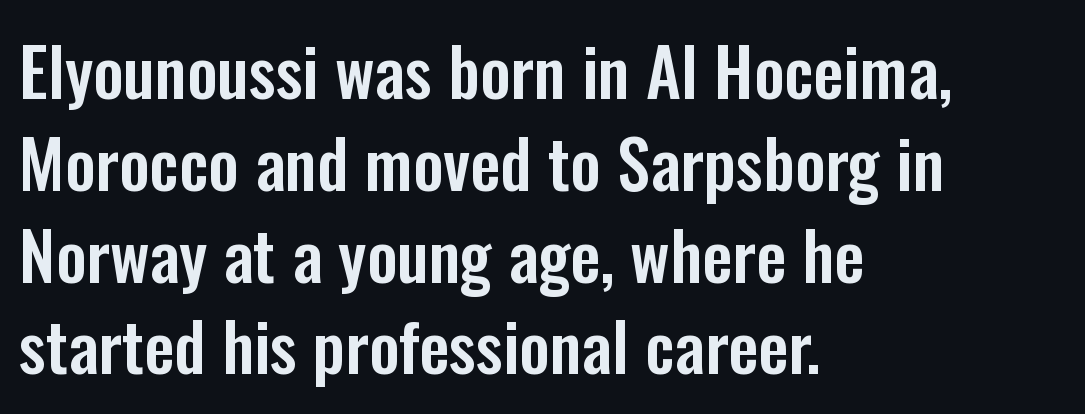
Q: Is the text italic (slanted)? A: No, it is upright.
Q: Is the typeface a serif or a sans-serif typeface? A: Sans-serif.
Q: Is the text underlined? A: No.
Q: How is the paragraph aligned? A: Left-aligned.
Q: Is the spacing between letters normal or unusually wide? A: Normal.
Q: Is the spacing between lines tight, normal or loose? A: Normal.
Q: Width (condensed, normal, or wide)? A: Condensed.
Q: Stroke contrast? A: Low.
Q: x-height? A: Medium.
Q: Monospaced? A: No.
